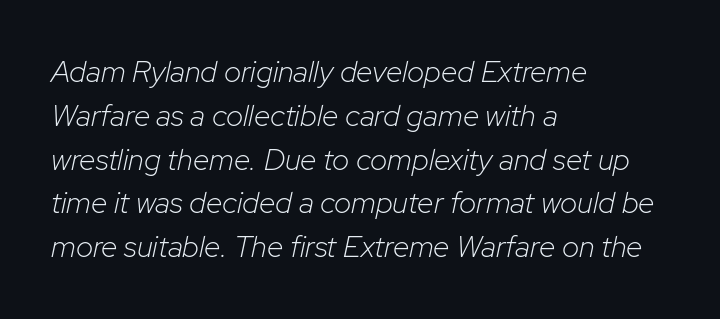
{"italic": "yes", "lean": "right", "slant_degrees": 12, "bold": "no", "weight": "light", "width": "normal", "stroke_contrast": "low", "x_height": "medium", "monospaced": "no", "underline": "no", "align": "left", "line_spacing": "normal", "line_spacing_ratio": 1.46, "letter_spacing": "normal", "letter_spacing_em": 0.0, "glyph_px": 30}
